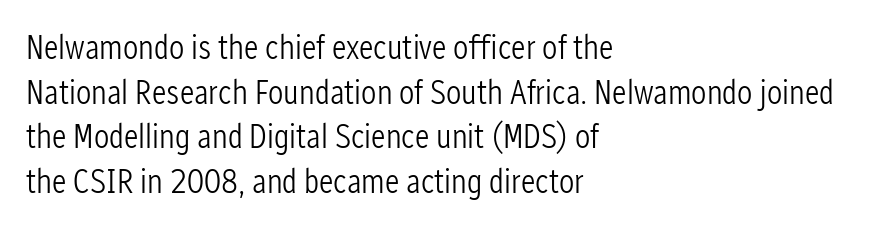
The image shows 34 px light, condensed sans-serif type, upright; set left-aligned, normal line spacing (1.31x), normal letter spacing, not underlined; low stroke contrast and a medium x-height.
